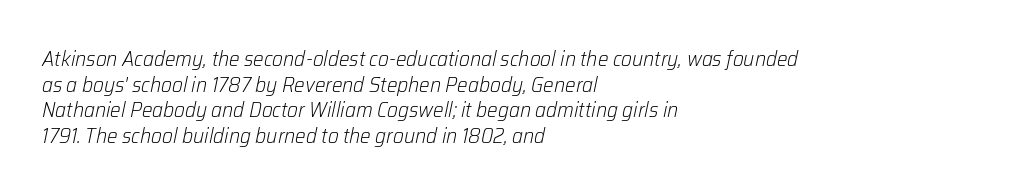
One-word summary of the alignment: left. Would a proofreader flag this as italicized? Yes. No word sits above an underline. No heavy texture on the line: the type isn't bold.
